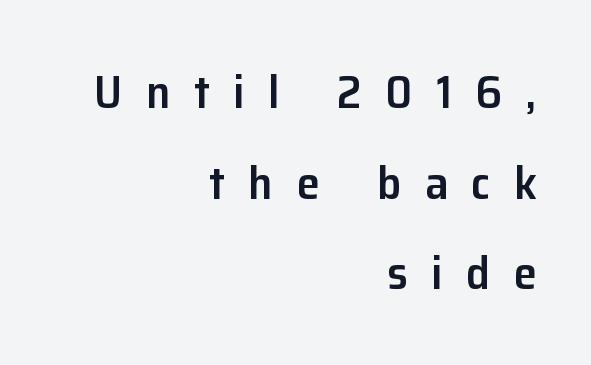
The face used here is proportionally spaced, like ordinary book or web type. The lines are spread far apart with generous leading. A typesetter would mark this as roman, not italic. The paragraph has a hard right edge and a soft left edge.
